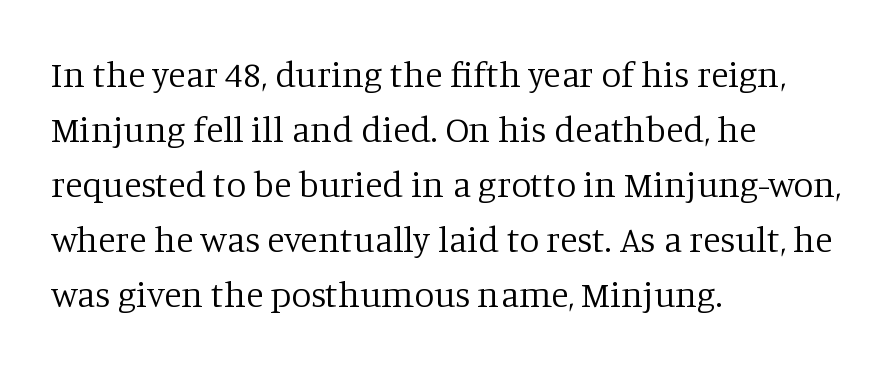
Beneath every word, the page is bare. Think standard paragraph weight, or any step lighter than that. Character widths vary here, with narrow letters taking less room than wide ones. A normal amount of white space separates one row of letters from the next.
